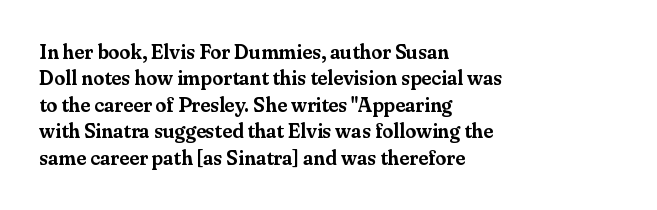
{"italic": "no", "underline": "no", "align": "left", "line_spacing": "normal", "line_spacing_ratio": 1.32, "letter_spacing": "normal", "letter_spacing_em": 0.0, "glyph_px": 20}
